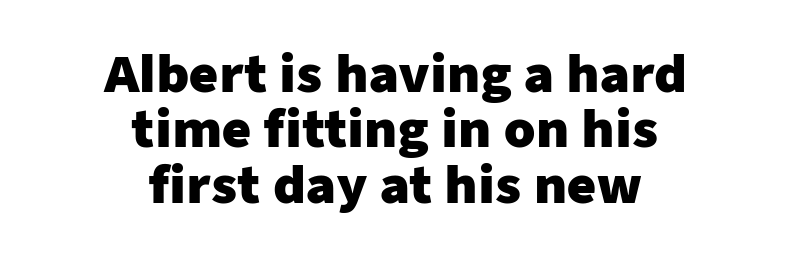
{"serif": "no", "italic": "no", "bold": "yes", "weight": "heavy", "width": "normal", "stroke_contrast": "low", "x_height": "medium", "monospaced": "no", "underline": "no", "align": "center", "line_spacing": "tight", "line_spacing_ratio": 1.11, "letter_spacing": "normal", "letter_spacing_em": 0.0, "glyph_px": 50}
